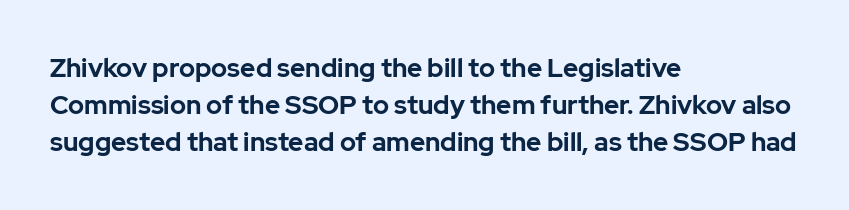
Notice how descenders clear the ascenders below comfortably — that's standard leading. Compared with an ordinary text face, these strokes are far heavier — a full bold. Compared with typical body copy, the letter spacing here is the same. Italic: no, the glyphs are upright roman. The rag falls on the right side of this text block. Descenders hang freely into open space.
